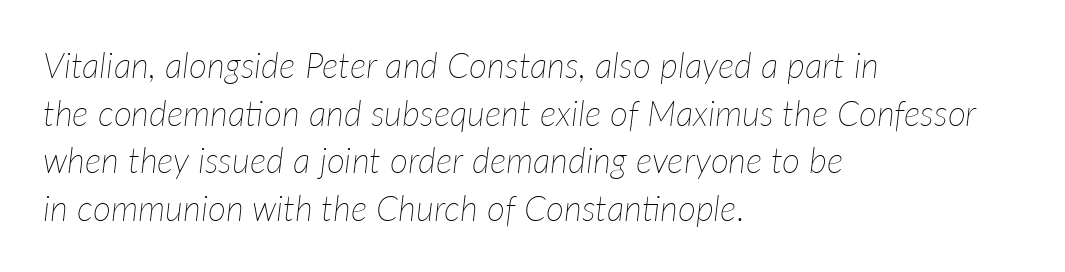
{"italic": "yes", "lean": "right", "slant_degrees": 7, "bold": "no", "weight": "thin", "width": "normal", "stroke_contrast": "low", "x_height": "medium", "monospaced": "no", "underline": "no", "align": "left", "line_spacing": "normal", "line_spacing_ratio": 1.36, "letter_spacing": "normal", "letter_spacing_em": 0.0, "glyph_px": 35}
